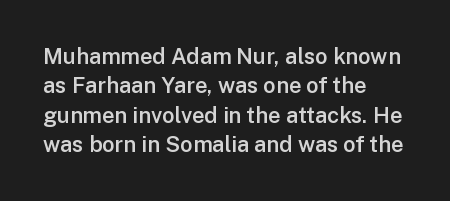
The image shows 22 px text type, upright; set left-aligned, normal line spacing (1.34x), normal letter spacing, not underlined.
